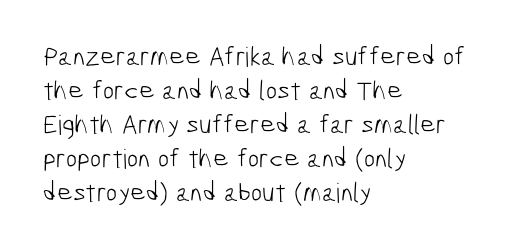
{"bold": "no", "underline": "no", "align": "left", "line_spacing": "normal", "line_spacing_ratio": 1.26, "letter_spacing": "normal", "letter_spacing_em": 0.0, "glyph_px": 27}
